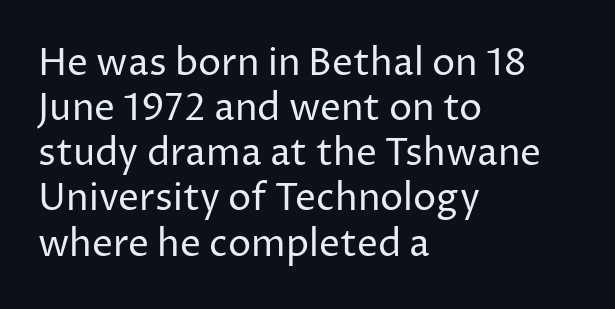
The image shows 37 px regular-weight sans-serif type, upright; set left-aligned, line spacing 1.22x, normal letter spacing, not underlined; low stroke contrast and a medium x-height.
